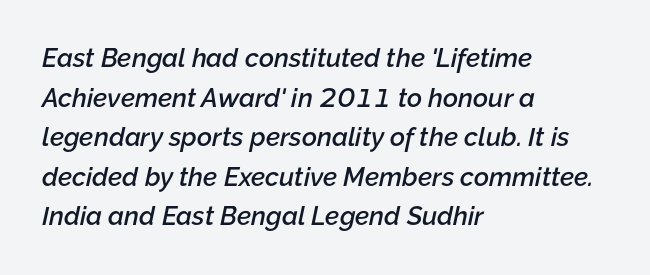
{"italic": "yes", "lean": "right", "slant_degrees": 12, "bold": "semi", "underline": "no", "align": "left", "line_spacing": "normal", "line_spacing_ratio": 1.52, "letter_spacing": "normal", "letter_spacing_em": 0.0, "glyph_px": 26}
